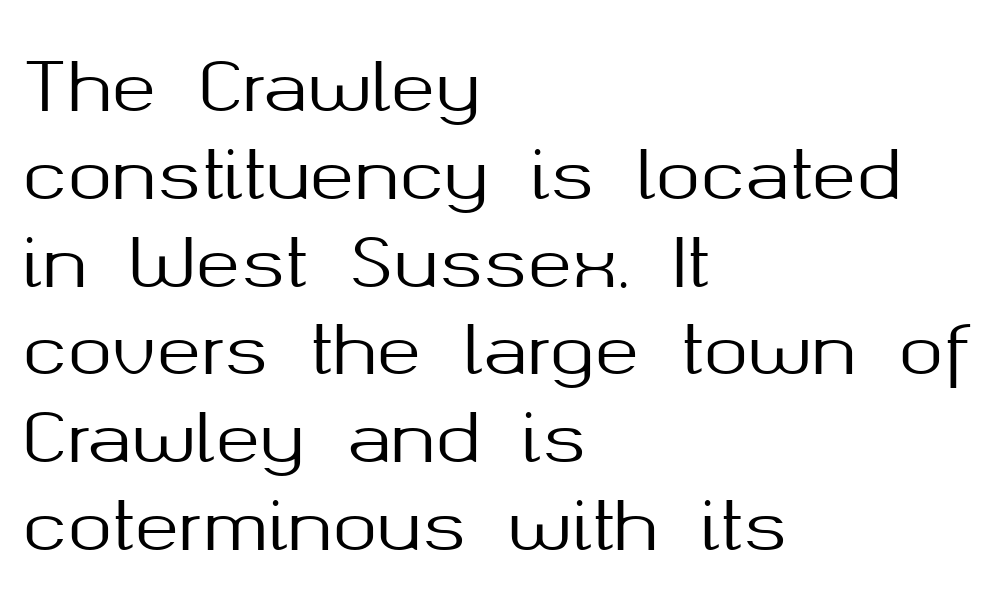
Q: Is the text italic (slanted)? A: No, it is upright.
Q: Is the typeface a serif or a sans-serif typeface? A: Sans-serif.
Q: Is the text underlined? A: No.
Q: How is the paragraph aligned? A: Left-aligned.
Q: Is the spacing between letters normal or unusually wide? A: Normal.
Q: Is the spacing between lines tight, normal or loose? A: Normal.
Q: Width (condensed, normal, or wide)? A: Normal.
Q: Stroke contrast? A: Medium.
Q: x-height? A: Medium.
Q: Monospaced? A: No.
